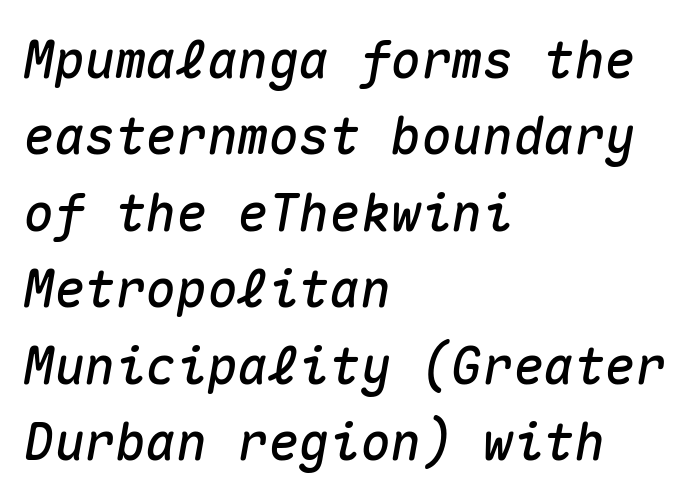
Q: Is the text italic (slanted)? A: Yes, it leans right by about 10 degrees.
Q: Is the text underlined? A: No.
Q: How is the paragraph aligned? A: Left-aligned.
Q: Is the spacing between letters normal or unusually wide? A: Normal.
Q: Is the spacing between lines tight, normal or loose? A: Normal.
Q: Width (condensed, normal, or wide)? A: Normal.
Q: Stroke contrast? A: Medium.
Q: x-height? A: Medium.
Q: Monospaced? A: Yes.
